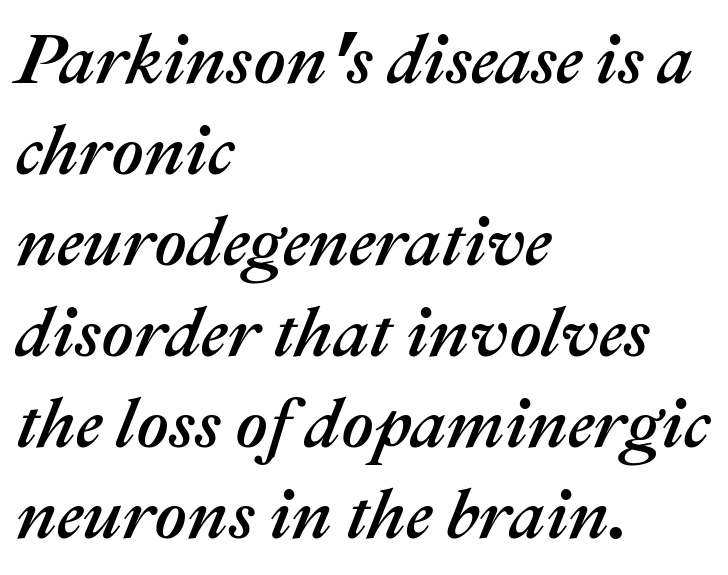
The image shows 70 px text type, italic (leaning right); set left-aligned, normal line spacing (1.3x), normal letter spacing, not underlined; medium stroke contrast and a medium x-height.
